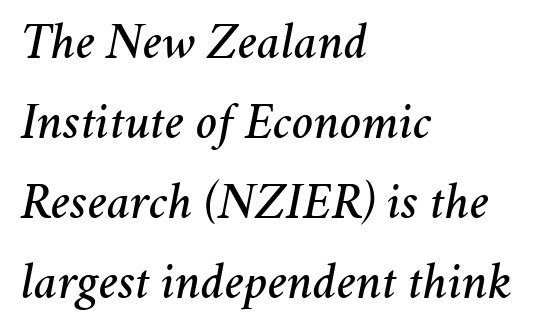
{"italic": "yes", "lean": "right", "slant_degrees": 11, "width": "normal", "stroke_contrast": "medium", "x_height": "medium", "monospaced": "no", "underline": "no", "align": "left", "line_spacing": "normal", "line_spacing_ratio": 1.57, "letter_spacing": "normal", "letter_spacing_em": 0.0, "glyph_px": 51}
